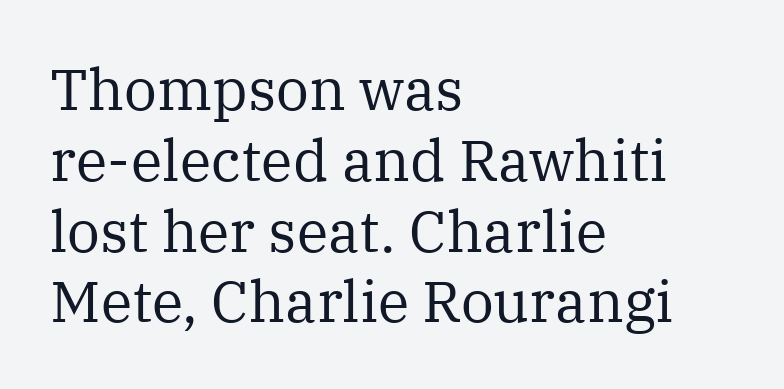
Posture: vertical. Inter-character spacing is left at the font's built-in metrics. Stems and bowls with no extra thickness — not bold. Quick note: underline off. Each letter keeps its own natural width here, so spacing adapts to shape. Does the copy run flush right? No — it runs flush left.
